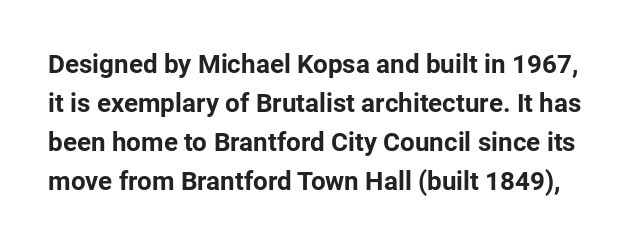
Baseline-to-baseline distance is the conventional proportion of letter height. How are the letters spaced? Ordinarily, with no added tracking. Beneath every word, the page is bare. These words are printed bold, with thick strokes throughout.
